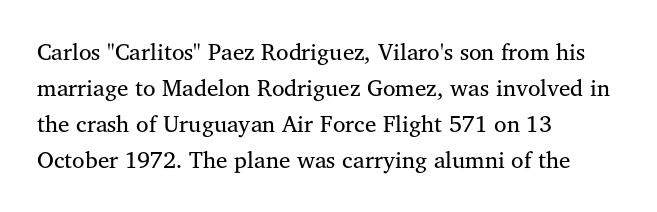
The image shows 23 px text type, upright; set left-aligned, normal line spacing (1.56x), normal letter spacing, not underlined.
